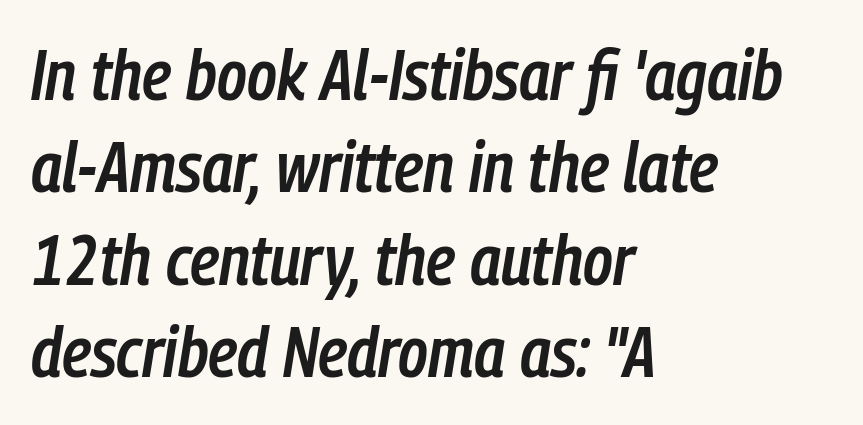
Is this a fixed-width face? No — the glyphs have proportional, varying widths. Honestly, the letter spacing is just normal — you wouldn't notice it. The rows are spaced the way most documents space them. The strip under each line holds only bare page. When letters slant like this, we call the style italic.
